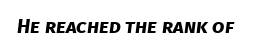
{"bold": "yes", "underline": "no", "letter_spacing": "normal", "letter_spacing_em": 0.0, "glyph_px": 20}
